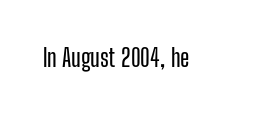
Q: Is the text italic (slanted)? A: No, it is upright.
Q: Is the text underlined? A: No.
Q: Is the spacing between letters normal or unusually wide? A: Normal.
